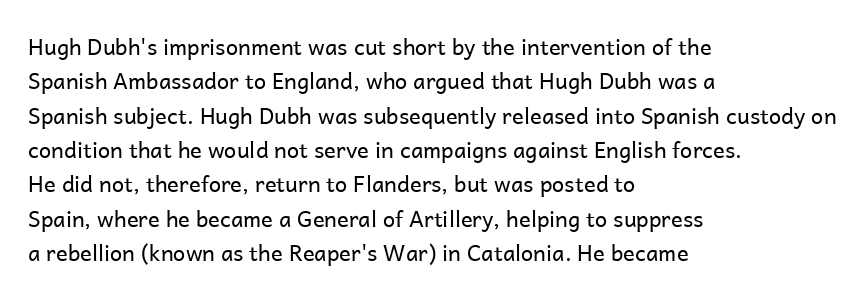
The specimen reads as upright at a glance. Is the stroke heavy? The answer is a plain regular-or-lighter. Clear beneath every line of the passage. Notice how descenders clear the ascenders below comfortably — that's standard leading.
